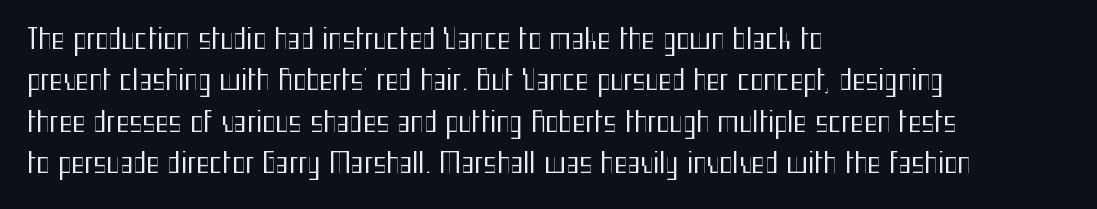
The line texture is even and compact thanks to regular tracking. This rendering features lettering with no underline. Proportional: the letters do not fall into vertical columns. Counters stay open thanks to moderate or lighter strokes. Alignment: flush left.
